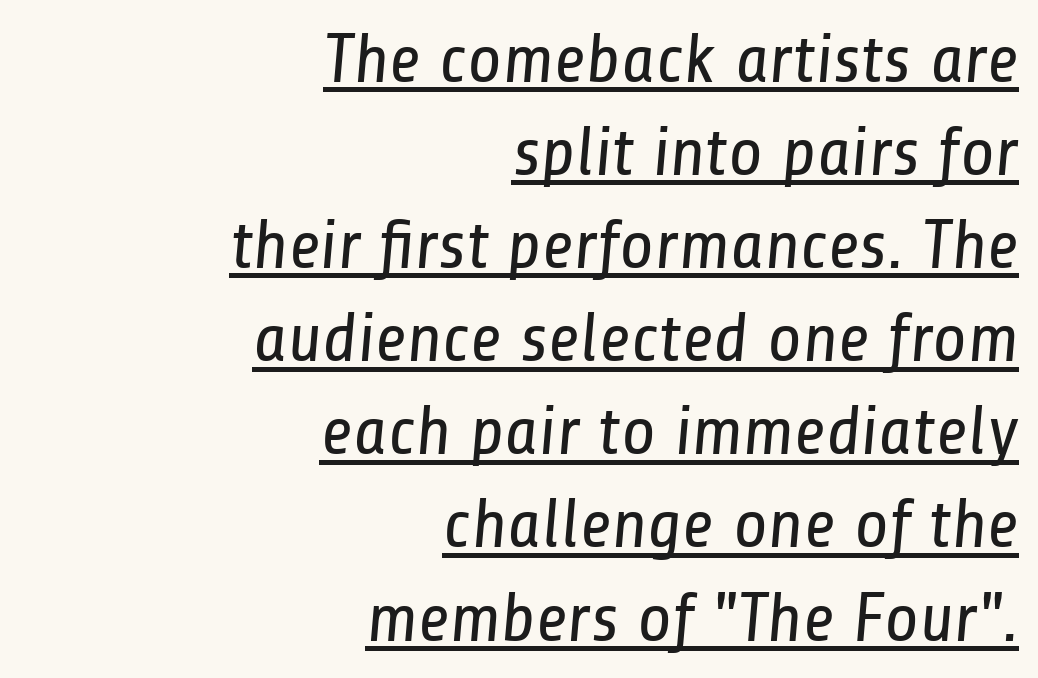
A normal amount of white space separates one row of letters from the next. Quick note: underline on. Caption: multi-line text, flush right, ragged left. This sample uses plain, unmodified letter spacing.
